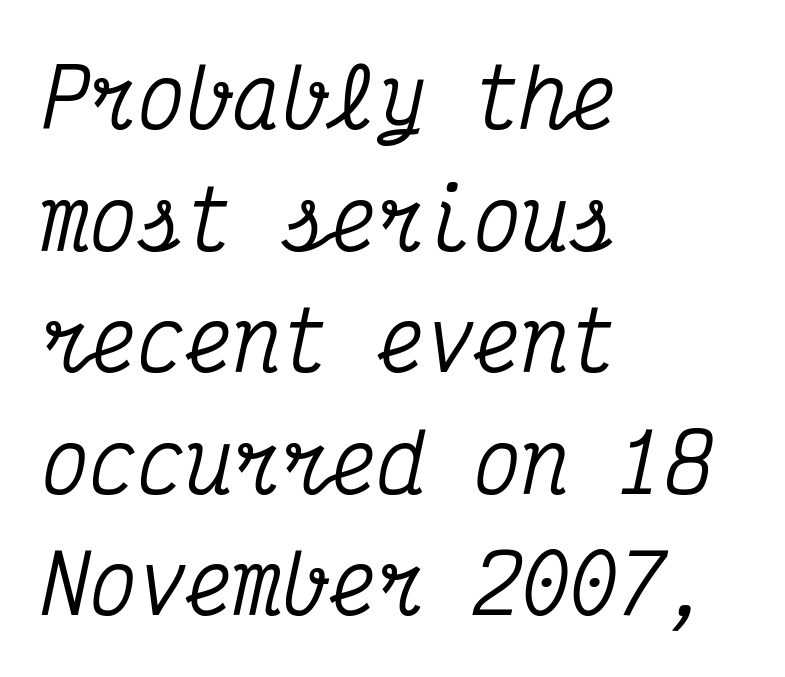
Q: Is the text italic (slanted)? A: Yes, it leans right by about 12 degrees.
Q: Is the typeface a serif or a sans-serif typeface? A: Serif.
Q: Is the text underlined? A: No.
Q: How is the paragraph aligned? A: Left-aligned.
Q: Is the spacing between letters normal or unusually wide? A: Normal.
Q: Is the spacing between lines tight, normal or loose? A: Normal.
Q: Width (condensed, normal, or wide)? A: Condensed.
Q: Stroke contrast? A: Medium.
Q: x-height? A: Medium.
Q: Monospaced? A: Yes.
